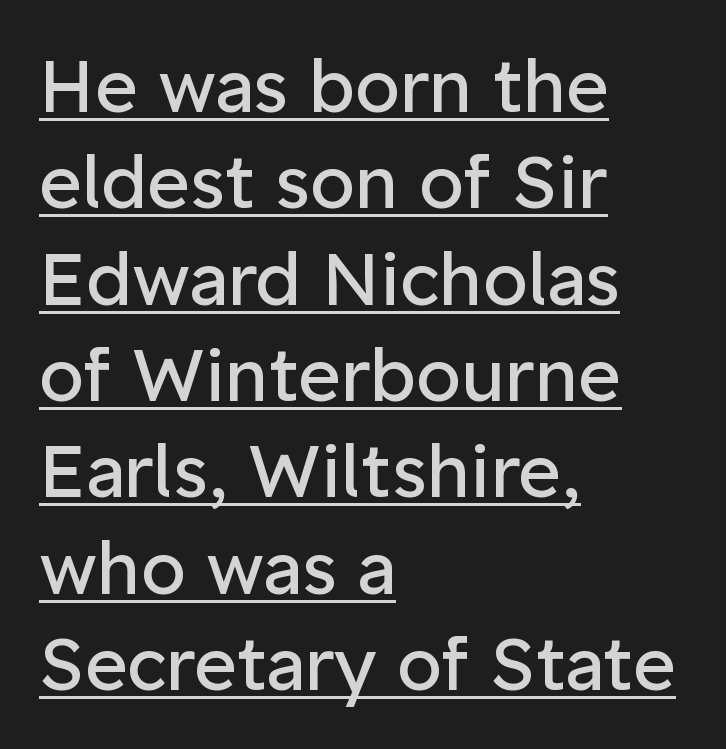
Q: Is the text bold? A: No.
Q: Is the text italic (slanted)? A: No, it is upright.
Q: Is the typeface a serif or a sans-serif typeface? A: Sans-serif.
Q: Is the text underlined? A: Yes.
Q: How is the paragraph aligned? A: Left-aligned.
Q: Is the spacing between letters normal or unusually wide? A: Normal.
Q: Is the spacing between lines tight, normal or loose? A: Normal.
Q: Width (condensed, normal, or wide)? A: Normal.
Q: Stroke contrast? A: Low.
Q: x-height? A: Medium.
Q: Monospaced? A: No.
